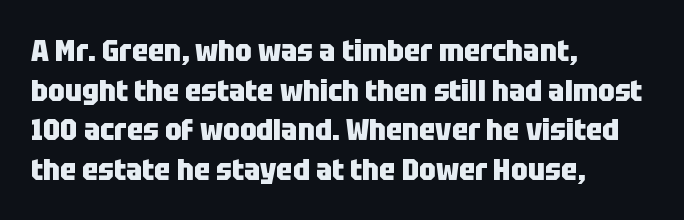
Q: Is the text bold? A: Yes.
Q: Is the text italic (slanted)? A: No, it is upright.
Q: Is the typeface a serif or a sans-serif typeface? A: Sans-serif.
Q: Is the text underlined? A: No.
Q: How is the paragraph aligned? A: Left-aligned.
Q: Is the spacing between letters normal or unusually wide? A: Normal.
Q: Is the spacing between lines tight, normal or loose? A: Normal.
Q: Width (condensed, normal, or wide)? A: Condensed.
Q: Stroke contrast? A: Low.
Q: x-height? A: Large.
Q: Monospaced? A: No.
